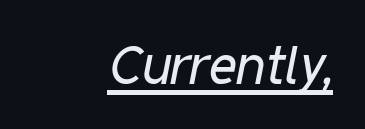
Q: Is the text bold? A: No.
Q: Is the text italic (slanted)? A: Yes, it leans right by about 11 degrees.
Q: Is the text underlined? A: Yes.
Q: Is the spacing between letters normal or unusually wide? A: Normal.
Q: Width (condensed, normal, or wide)? A: Condensed.
Q: Stroke contrast? A: Low.
Q: x-height? A: Medium.
Q: Monospaced? A: No.
